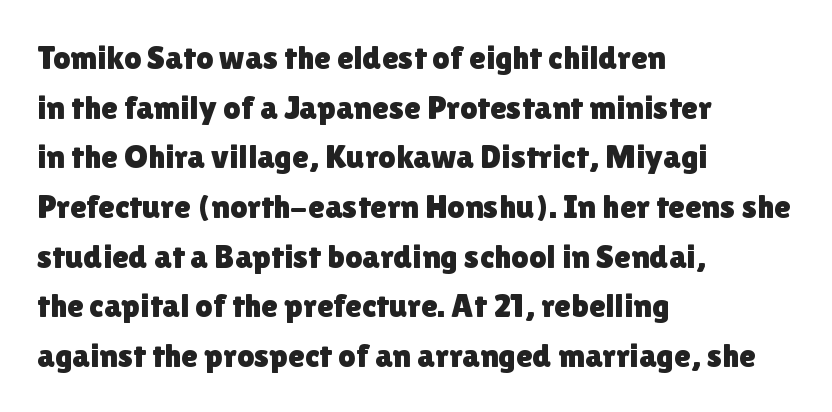
{"serif": "no", "italic": "no", "width": "normal", "x_height": "medium", "monospaced": "no", "underline": "no", "align": "left", "line_spacing": "normal", "line_spacing_ratio": 1.46, "letter_spacing": "normal", "letter_spacing_em": 0.0, "glyph_px": 34}
